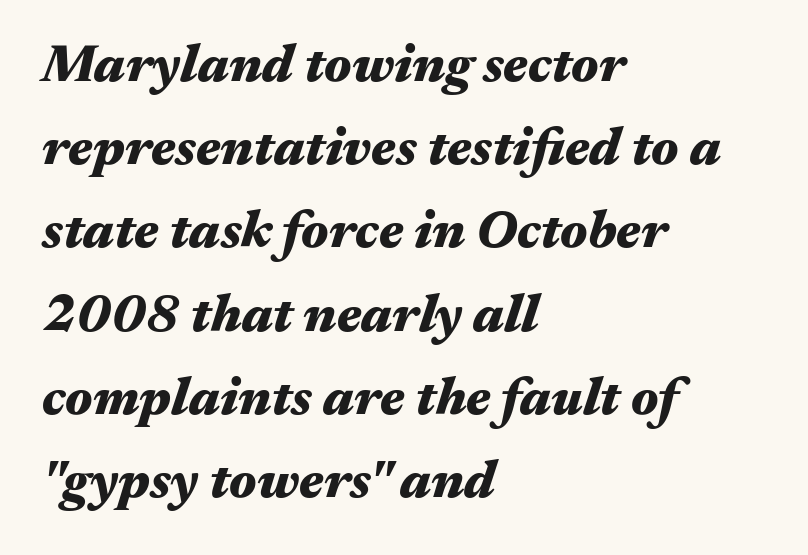
The image shows 53 px heavy, wide type, italic (leaning right); set left-aligned, normal line spacing (1.57x), normal letter spacing, not underlined; medium stroke contrast and a medium x-height.
